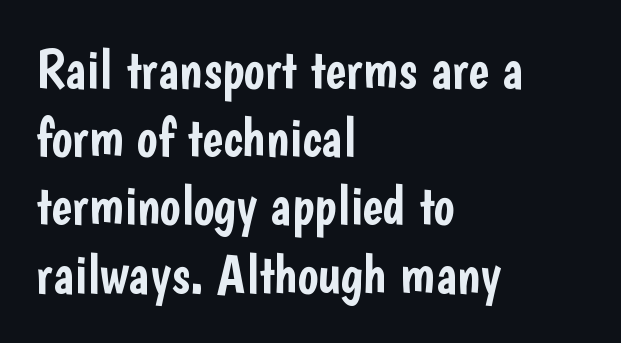
{"serif": "no", "italic": "no", "width": "condensed", "stroke_contrast": "low", "x_height": "medium", "monospaced": "no", "underline": "no", "align": "left", "line_spacing_ratio": 1.24, "letter_spacing": "normal", "letter_spacing_em": 0.0, "glyph_px": 55}
